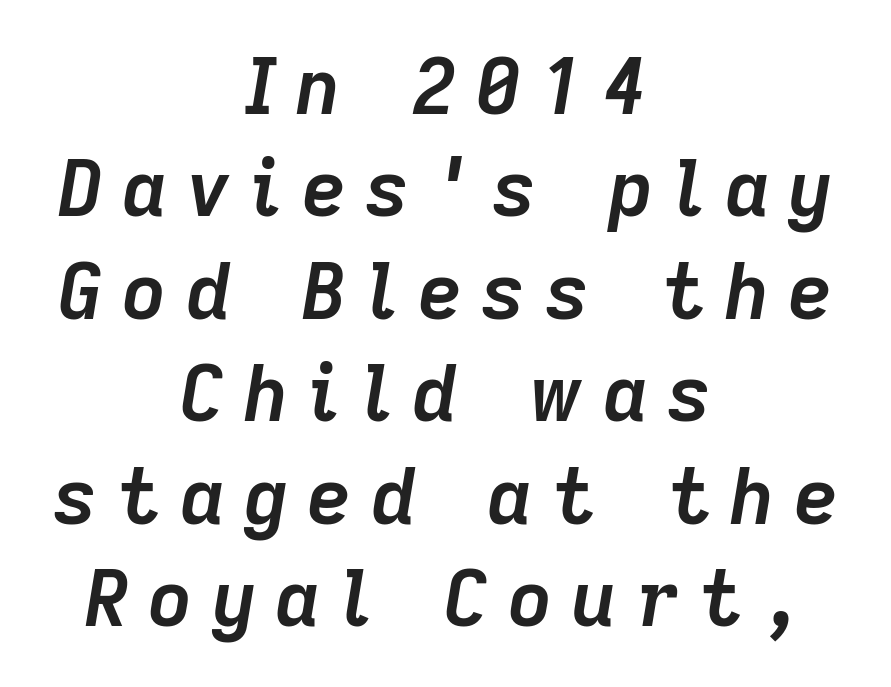
Q: Is the text bold? A: Yes.
Q: Is the text italic (slanted)? A: Yes, it leans right by about 9 degrees.
Q: Is the text underlined? A: No.
Q: How is the paragraph aligned? A: Centered.
Q: Is the spacing between letters normal or unusually wide? A: Unusually wide.
Q: Is the spacing between lines tight, normal or loose? A: Normal.
Q: Width (condensed, normal, or wide)? A: Normal.
Q: Stroke contrast? A: Low.
Q: x-height? A: Medium.
Q: Monospaced? A: No.
